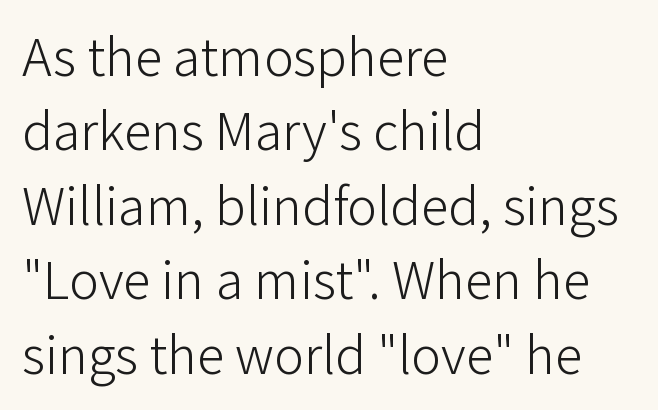
Horizontal alignment here is leftward, the default for most running prose. Compared with typical body copy, the letter spacing here is the same. Does the type have serifs? No, each stem ends abruptly. Note the varied advance widths — an 'i' is clearly narrower than an 'm'. The vertical gap from one line to the next is medium.
